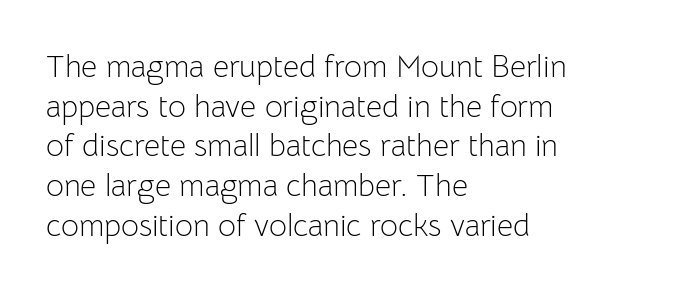
The image shows 31 px light sans-serif type, upright; set left-aligned, normal line spacing (1.28x), normal letter spacing, not underlined; low stroke contrast and a medium x-height.
